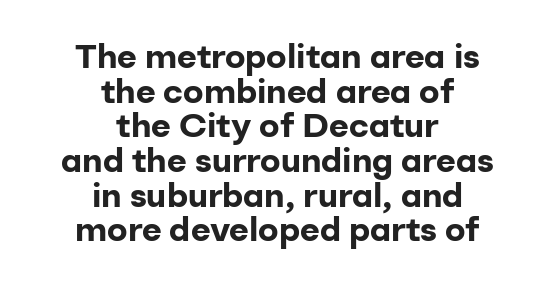
{"serif": "no", "italic": "no", "bold": "yes", "weight": "bold", "width": "normal", "stroke_contrast": "low", "x_height": "medium", "monospaced": "no", "underline": "no", "align": "center", "line_spacing": "tight", "line_spacing_ratio": 1.02, "letter_spacing": "normal", "letter_spacing_em": 0.0, "glyph_px": 34}
